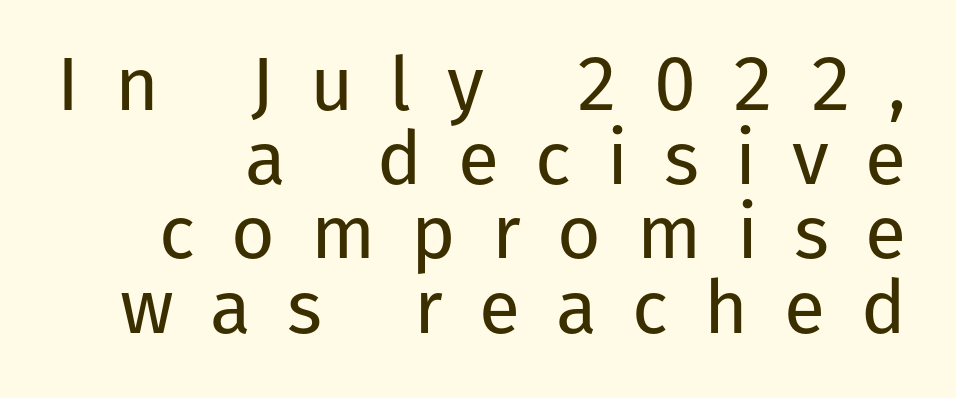
Q: Is the text bold? A: No.
Q: Is the text italic (slanted)? A: No, it is upright.
Q: Is the typeface a serif or a sans-serif typeface? A: Sans-serif.
Q: Is the text underlined? A: No.
Q: Is the spacing between letters normal or unusually wide? A: Unusually wide.
Q: Is the spacing between lines tight, normal or loose? A: Tight.
Q: Width (condensed, normal, or wide)? A: Normal.
Q: Stroke contrast? A: Low.
Q: x-height? A: Medium.
Q: Monospaced? A: No.
